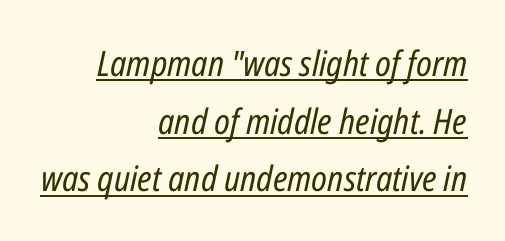
Q: Is the text bold? A: No.
Q: Is the text italic (slanted)? A: Yes, it leans right by about 12 degrees.
Q: Is the text underlined? A: Yes.
Q: How is the paragraph aligned? A: Right-aligned.
Q: Is the spacing between letters normal or unusually wide? A: Normal.
Q: Is the spacing between lines tight, normal or loose? A: Normal.
Q: Width (condensed, normal, or wide)? A: Condensed.
Q: Stroke contrast? A: Low.
Q: x-height? A: Medium.
Q: Monospaced? A: No.
